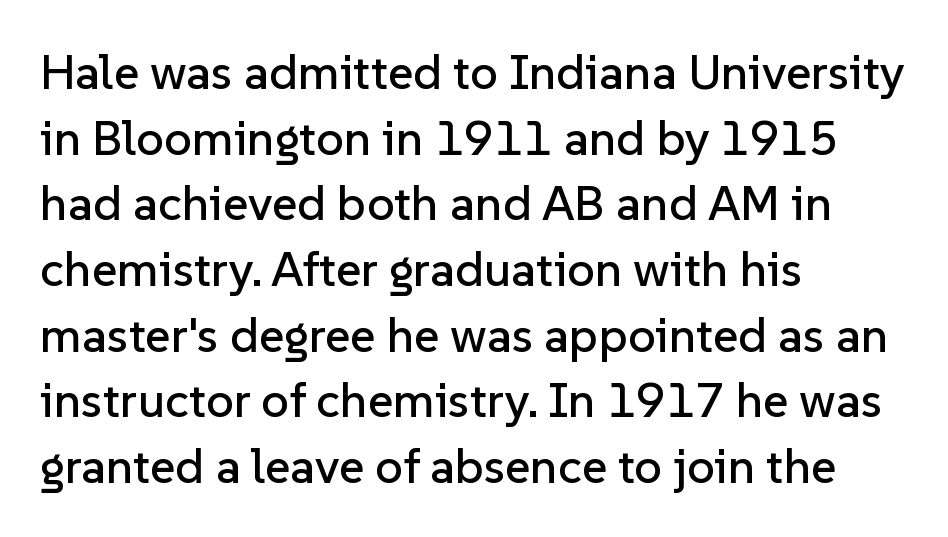
Q: Is the text italic (slanted)? A: No, it is upright.
Q: Is the typeface a serif or a sans-serif typeface? A: Sans-serif.
Q: Is the text underlined? A: No.
Q: How is the paragraph aligned? A: Left-aligned.
Q: Is the spacing between letters normal or unusually wide? A: Normal.
Q: Is the spacing between lines tight, normal or loose? A: Normal.
Q: Width (condensed, normal, or wide)? A: Normal.
Q: Stroke contrast? A: Low.
Q: x-height? A: Medium.
Q: Monospaced? A: No.
